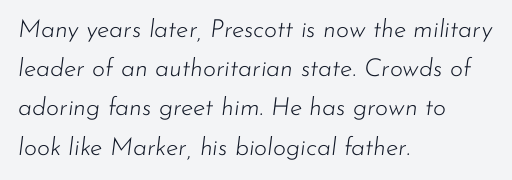
The image shows 25 px text type, italic (leaning right); set left-aligned, normal line spacing (1.57x), normal letter spacing, not underlined.
